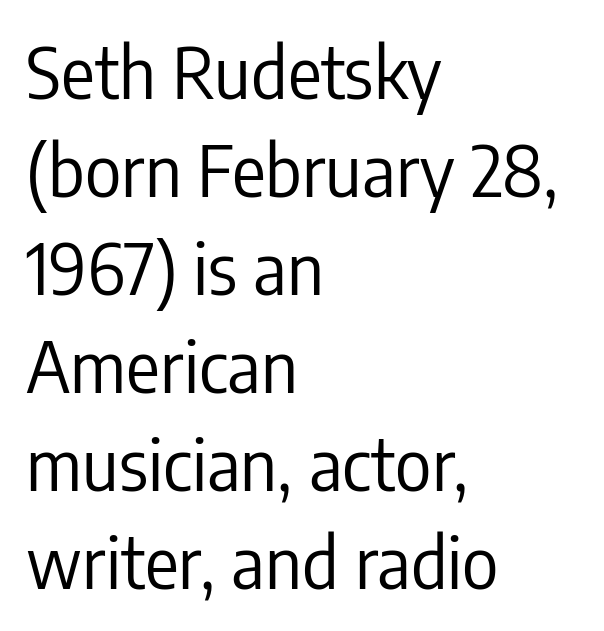
The image shows 70 px regular-weight, condensed sans-serif type, upright; set left-aligned, normal line spacing (1.4x), normal letter spacing, not underlined; low stroke contrast and a medium x-height.
